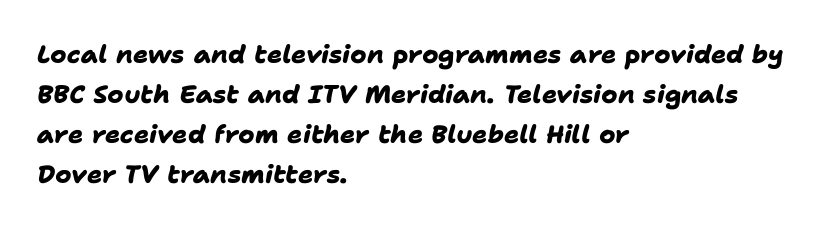
Rule under the text: the space is simply empty. In terms of weight, the rendering is a true, heavy bold. Horizontal bands of white between lines are of average thickness. The letters sit at their default tracking, neither squeezed nor spread. In CSS terms this would be text-align: left.
